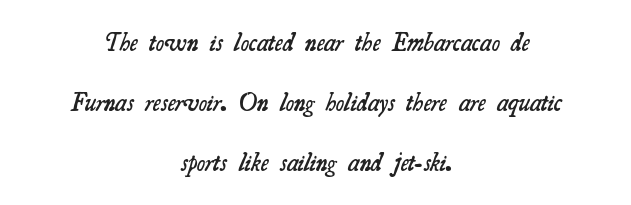
The passage shown has conventional tracking throughout. This sample is center-justified, so both line endings float freely. Stems and bowls a touch heavier than normal — semibold. You could fit nearly another row in the gap between these rows. Any mark beneath the type? The region is blank.
